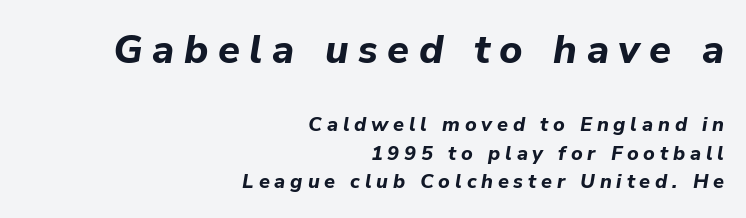
Q: Is the text bold? A: Yes.
Q: Is the text italic (slanted)? A: Yes, it leans right by about 9 degrees.
Q: Is the text underlined? A: No.
Q: How is the paragraph aligned? A: Right-aligned.
Q: Is the spacing between letters normal or unusually wide? A: Unusually wide.
Q: Is the spacing between lines tight, normal or loose? A: Normal.
Q: Which block of text is set in a larger size, the first (top) or the second (bottom)? A: The first (top) one.
Q: Width (condensed, normal, or wide)? A: Normal.
Q: Stroke contrast? A: Low.
Q: x-height? A: Medium.
Q: Monospaced? A: No.
